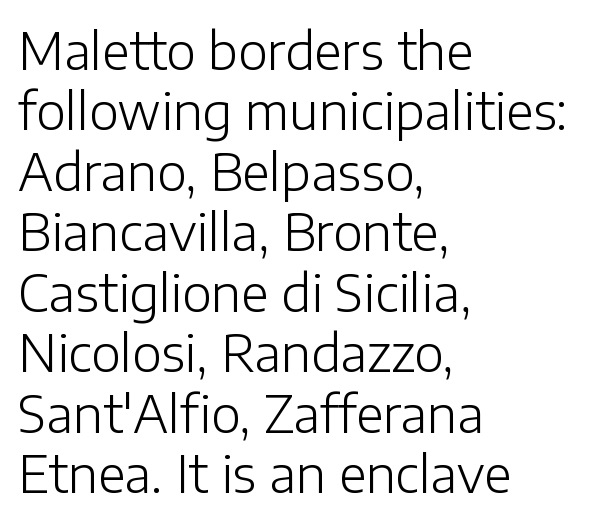
{"serif": "no", "italic": "no", "bold": "no", "weight": "light", "width": "normal", "stroke_contrast": "low", "x_height": "medium", "monospaced": "no", "underline": "no", "align": "left", "line_spacing_ratio": 1.21, "letter_spacing": "normal", "letter_spacing_em": 0.0, "glyph_px": 50}
